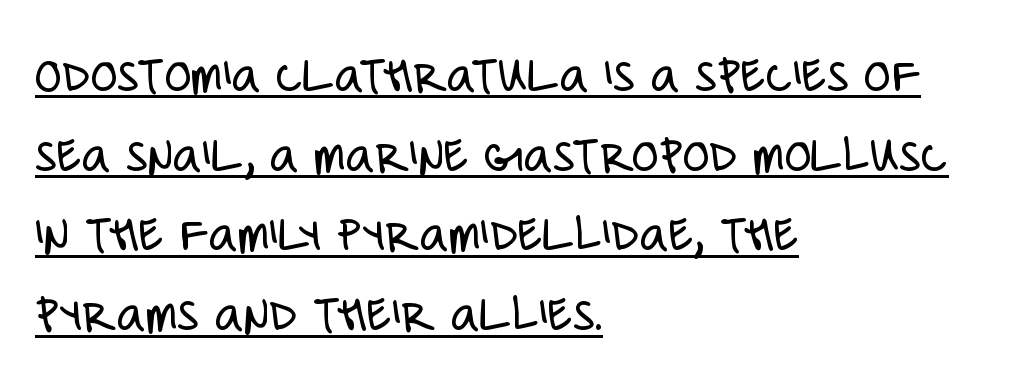
The image shows 55 px light, condensed sans-serif type, upright; set left-aligned, normal line spacing (1.45x), normal letter spacing, underlined; low stroke contrast and a large x-height.
